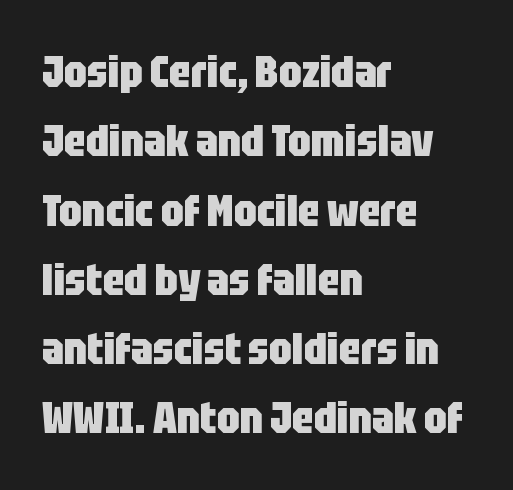
The image shows 45 px heavy, condensed sans-serif type, upright; set left-aligned, normal line spacing (1.54x), normal letter spacing, not underlined; low stroke contrast and a large x-height.
